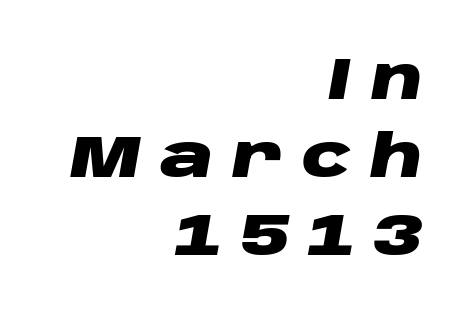
The image shows 59 px heavy, wide type, italic (leaning right); set right-aligned, normal line spacing (1.32x), unusually wide letter spacing (+0.31 em), not underlined; low stroke contrast and a large x-height.
